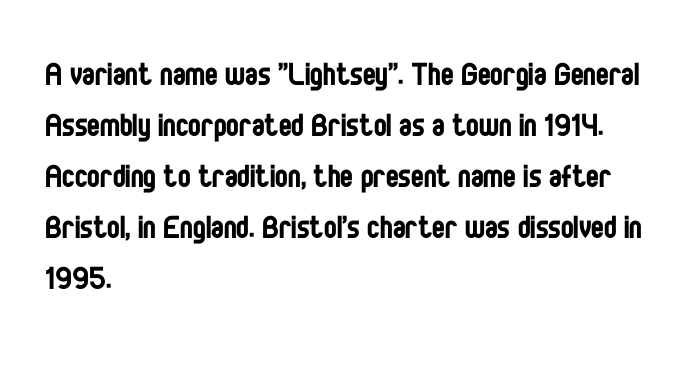
Q: Is the text bold? A: No.
Q: Is the text italic (slanted)? A: No, it is upright.
Q: Is the typeface a serif or a sans-serif typeface? A: Sans-serif.
Q: Is the text underlined? A: No.
Q: How is the paragraph aligned? A: Left-aligned.
Q: Is the spacing between letters normal or unusually wide? A: Normal.
Q: Is the spacing between lines tight, normal or loose? A: Normal.
Q: Width (condensed, normal, or wide)? A: Condensed.
Q: Stroke contrast? A: Low.
Q: x-height? A: Large.
Q: Monospaced? A: No.
